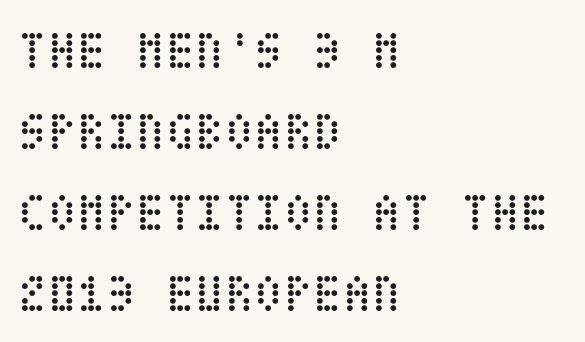
Q: Is the text bold? A: No.
Q: Is the text italic (slanted)? A: No, it is upright.
Q: Is the text underlined? A: No.
Q: How is the paragraph aligned? A: Left-aligned.
Q: Is the spacing between letters normal or unusually wide? A: Normal.
Q: Is the spacing between lines tight, normal or loose? A: Normal.
Q: Width (condensed, normal, or wide)? A: Condensed.
Q: Stroke contrast? A: Low.
Q: x-height? A: Large.
